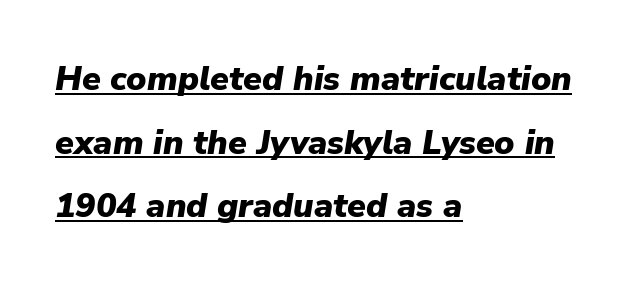
Q: Is the text bold? A: Yes.
Q: Is the text italic (slanted)? A: Yes, it leans right by about 9 degrees.
Q: Is the text underlined? A: Yes.
Q: How is the paragraph aligned? A: Left-aligned.
Q: Is the spacing between letters normal or unusually wide? A: Normal.
Q: Width (condensed, normal, or wide)? A: Normal.
Q: Stroke contrast? A: Low.
Q: x-height? A: Medium.
Q: Monospaced? A: No.
